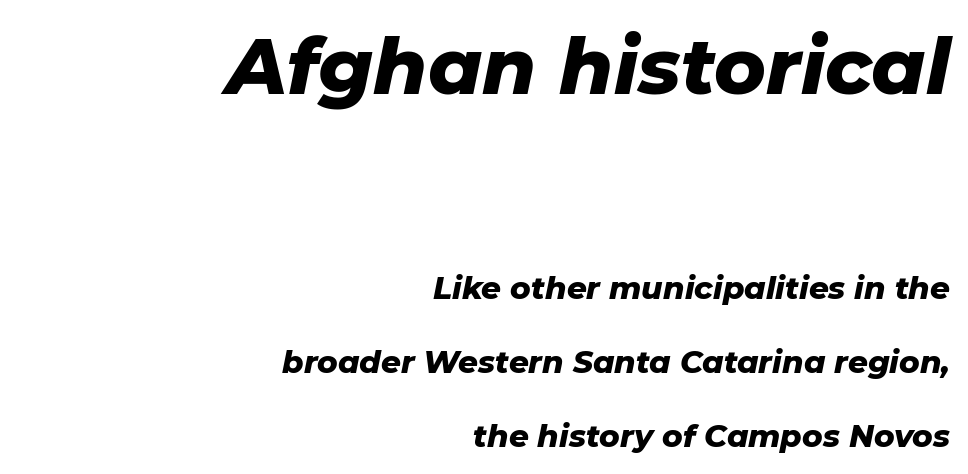
Q: Is the text bold? A: Yes.
Q: Is the text italic (slanted)? A: Yes, it leans right by about 11 degrees.
Q: Is the text underlined? A: No.
Q: How is the paragraph aligned? A: Right-aligned.
Q: Is the spacing between letters normal or unusually wide? A: Normal.
Q: Is the spacing between lines tight, normal or loose? A: Loose.
Q: Which block of text is set in a larger size, the first (top) or the second (bottom)? A: The first (top) one.
Q: Width (condensed, normal, or wide)? A: Normal.
Q: Stroke contrast? A: Low.
Q: x-height? A: Medium.
Q: Monospaced? A: No.
